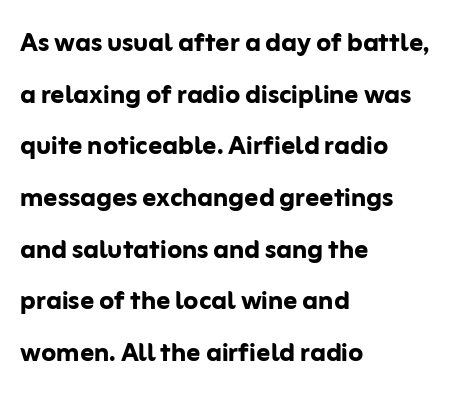
Proportional: the letters do not fall into vertical columns. No feet cap the strokes, marking this as sans-serif type. Inter-character spacing is left at the font's built-in metrics. The rendering uses a bold face; every stroke is thick and dark. Italic: no, the glyphs are upright roman.
